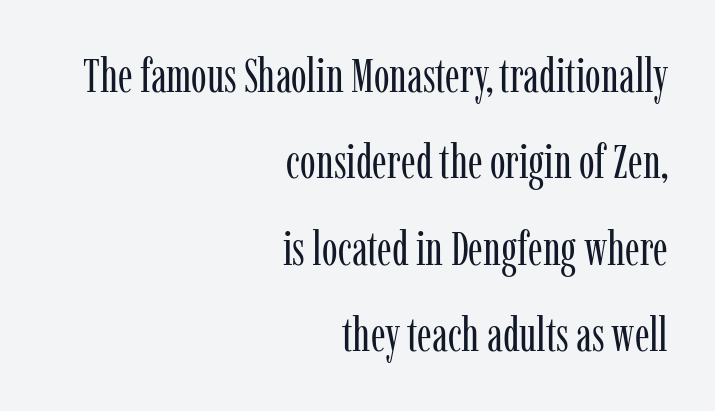
Q: Is the text bold? A: No.
Q: Is the text italic (slanted)? A: No, it is upright.
Q: Is the typeface a serif or a sans-serif typeface? A: Serif.
Q: Is the text underlined? A: No.
Q: How is the paragraph aligned? A: Right-aligned.
Q: Is the spacing between letters normal or unusually wide? A: Normal.
Q: Width (condensed, normal, or wide)? A: Condensed.
Q: Stroke contrast? A: Low.
Q: x-height? A: Medium.
Q: Monospaced? A: No.
